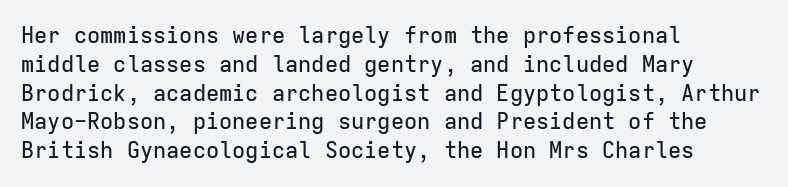
Q: Is the text italic (slanted)? A: No, it is upright.
Q: Is the text underlined? A: No.
Q: How is the paragraph aligned? A: Left-aligned.
Q: Is the spacing between letters normal or unusually wide? A: Normal.
Q: Is the spacing between lines tight, normal or loose? A: Normal.
